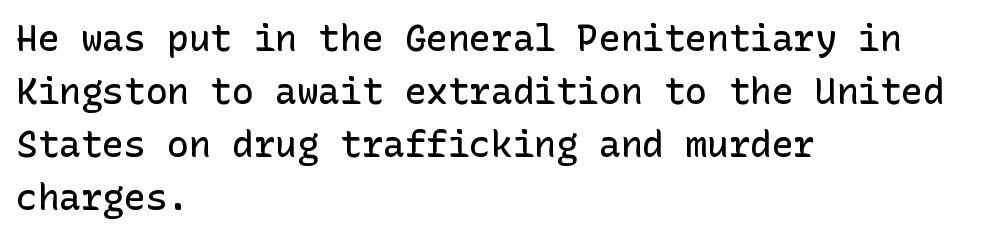
Q: Is the text bold? A: Semi-bold.
Q: Is the text italic (slanted)? A: No, it is upright.
Q: Is the typeface a serif or a sans-serif typeface? A: Sans-serif.
Q: Is the text underlined? A: No.
Q: How is the paragraph aligned? A: Left-aligned.
Q: Is the spacing between letters normal or unusually wide? A: Normal.
Q: Is the spacing between lines tight, normal or loose? A: Normal.
Q: Width (condensed, normal, or wide)? A: Normal.
Q: Stroke contrast? A: Low.
Q: x-height? A: Medium.
